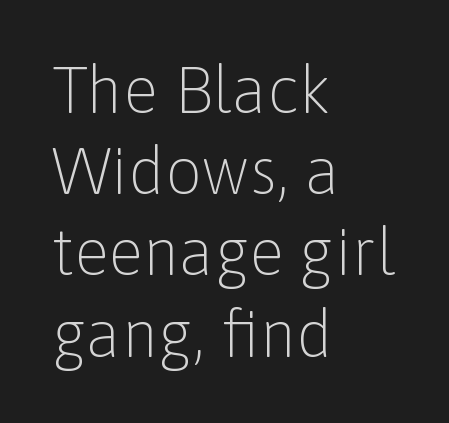
Q: Is the text bold? A: No.
Q: Is the text italic (slanted)? A: No, it is upright.
Q: Is the typeface a serif or a sans-serif typeface? A: Sans-serif.
Q: Is the text underlined? A: No.
Q: How is the paragraph aligned? A: Left-aligned.
Q: Is the spacing between letters normal or unusually wide? A: Normal.
Q: Is the spacing between lines tight, normal or loose? A: Normal.
Q: Width (condensed, normal, or wide)? A: Normal.
Q: Stroke contrast? A: Low.
Q: x-height? A: Medium.
Q: Monospaced? A: No.
